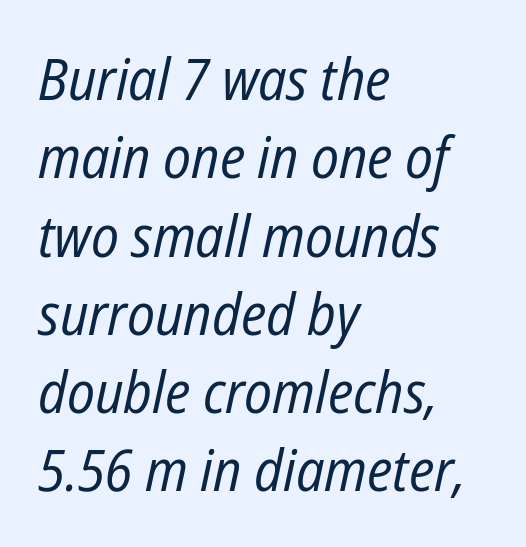
The image shows 58 px regular-weight, condensed type, italic (leaning right); set left-aligned, normal line spacing (1.35x), normal letter spacing, not underlined; low stroke contrast and a medium x-height.
